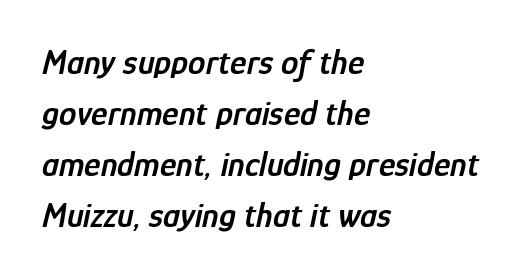
{"italic": "yes", "lean": "right", "slant_degrees": 12, "bold": "semi", "weight": "semibold", "width": "condensed", "stroke_contrast": "low", "x_height": "medium", "monospaced": "no", "underline": "no", "align": "left", "line_spacing": "normal", "line_spacing_ratio": 1.46, "letter_spacing": "normal", "letter_spacing_em": 0.0, "glyph_px": 35}
